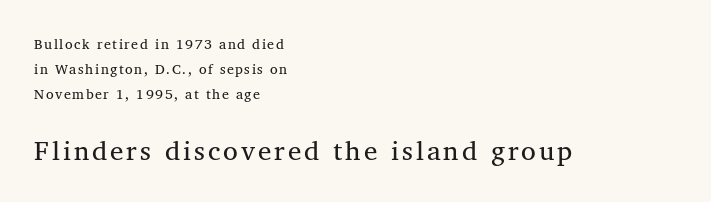
{"underline": "no", "align": "left", "line_spacing_ratio": 1.8, "larger_block": "second", "size_ratio": 1.93, "glyph_px": 27}
